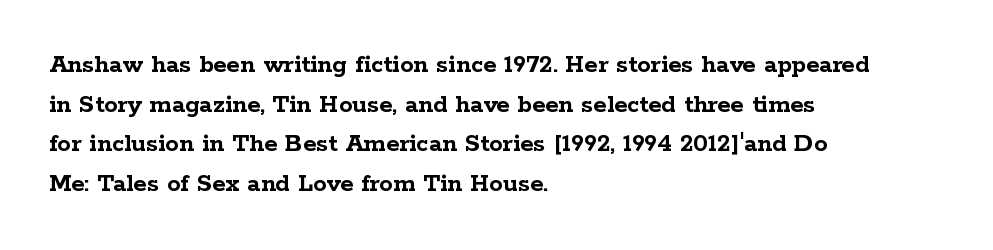
The glyphs are unaccompanied by any horizontal stroke below them. The characters look thick and weighty, a clear bold. Horizontally, the lines are justified to the leading edge only. Successive baselines arrive at the customary interval. Ordinary non-slanted type is in use.
